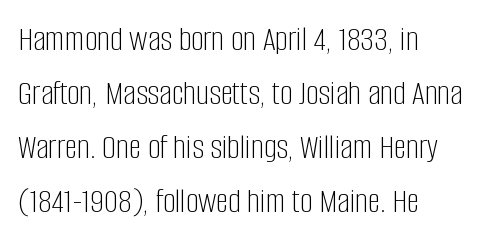
Q: Is the text bold? A: No.
Q: Is the text italic (slanted)? A: No, it is upright.
Q: Is the typeface a serif or a sans-serif typeface? A: Sans-serif.
Q: Is the text underlined? A: No.
Q: How is the paragraph aligned? A: Left-aligned.
Q: Is the spacing between letters normal or unusually wide? A: Normal.
Q: Is the spacing between lines tight, normal or loose? A: Normal.
Q: Width (condensed, normal, or wide)? A: Condensed.
Q: Stroke contrast? A: Low.
Q: x-height? A: Large.
Q: Monospaced? A: No.
